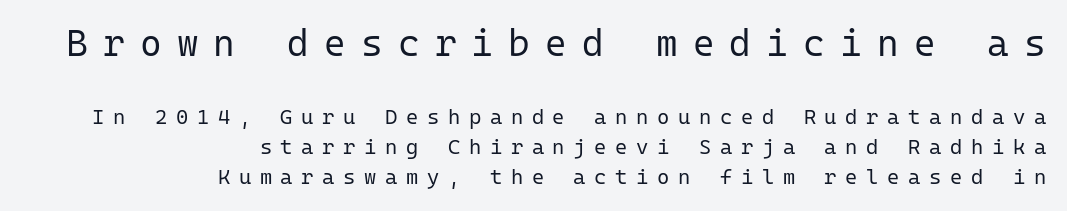
The image shows 37 px regular-weight sans-serif type, upright, monospaced; set right-aligned, normal line spacing (1.44x), unusually wide letter spacing (+0.41 em), not underlined; the first (top) block is 1.76x larger; low stroke contrast and a medium x-height.
